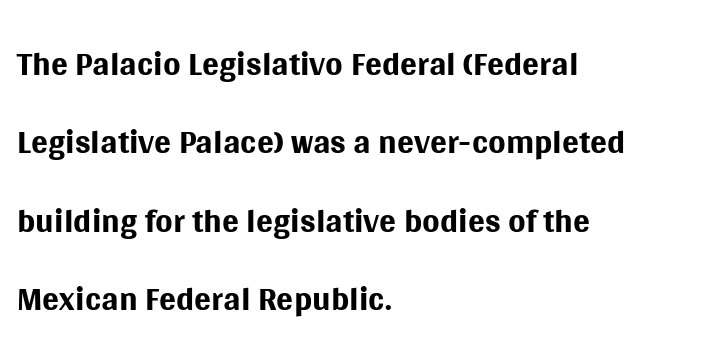
Q: Is the text bold? A: No.
Q: Is the text italic (slanted)? A: No, it is upright.
Q: Is the typeface a serif or a sans-serif typeface? A: Sans-serif.
Q: Is the text underlined? A: No.
Q: How is the paragraph aligned? A: Left-aligned.
Q: Is the spacing between letters normal or unusually wide? A: Normal.
Q: Is the spacing between lines tight, normal or loose? A: Normal.
Q: Width (condensed, normal, or wide)? A: Normal.
Q: Stroke contrast? A: Medium.
Q: x-height? A: Large.
Q: Monospaced? A: No.
